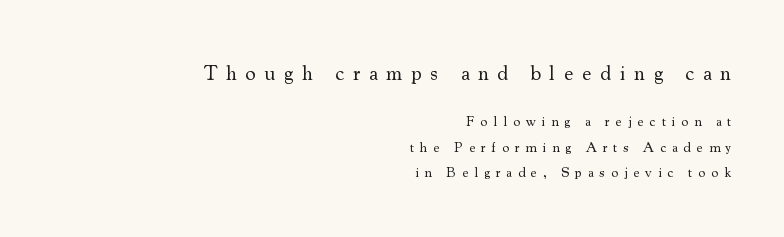
Q: Is the text bold? A: No.
Q: Is the text italic (slanted)? A: No, it is upright.
Q: Is the text underlined? A: No.
Q: How is the paragraph aligned? A: Right-aligned.
Q: Is the spacing between letters normal or unusually wide? A: Unusually wide.
Q: Which block of text is set in a larger size, the first (top) or the second (bottom)? A: The first (top) one.
